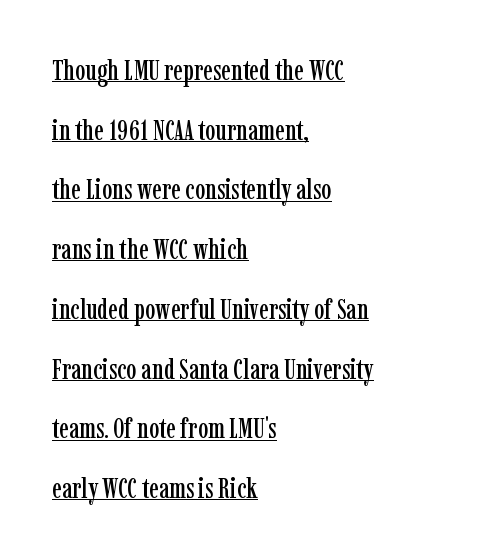
The image shows 29 px condensed serif type, upright; set left-aligned, loose line spacing (2.06x), normal letter spacing, underlined; low stroke contrast and a medium x-height.
